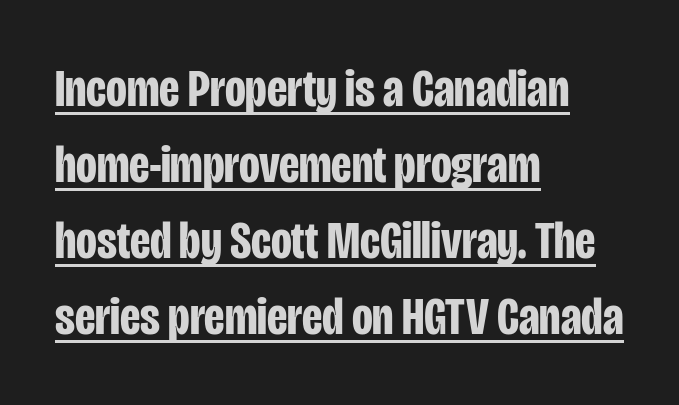
Q: Is the text bold? A: Yes.
Q: Is the text italic (slanted)? A: No, it is upright.
Q: Is the typeface a serif or a sans-serif typeface? A: Sans-serif.
Q: Is the text underlined? A: Yes.
Q: How is the paragraph aligned? A: Left-aligned.
Q: Is the spacing between letters normal or unusually wide? A: Normal.
Q: Is the spacing between lines tight, normal or loose? A: Normal.
Q: Width (condensed, normal, or wide)? A: Condensed.
Q: Stroke contrast? A: Low.
Q: x-height? A: Large.
Q: Monospaced? A: No.
